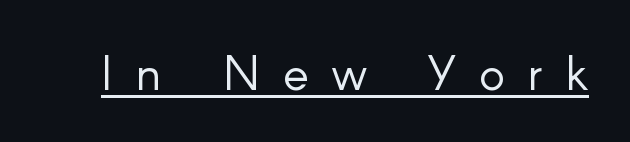
{"serif": "no", "italic": "no", "bold": "no", "weight": "light", "width": "normal", "stroke_contrast": "low", "x_height": "small", "monospaced": "no", "underline": "yes", "letter_spacing": "wide", "letter_spacing_em": 0.49, "glyph_px": 48}
